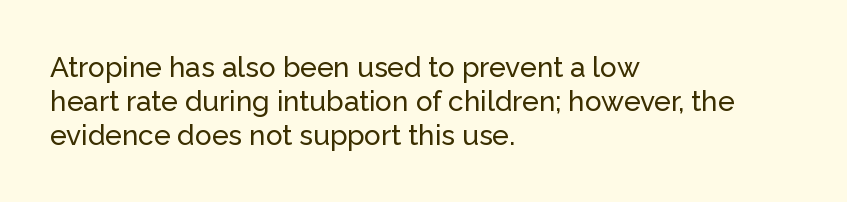
The paragraph has a hard left edge and a soft right edge. Unlike italic type, these characters show no tilt at all. The passage shown is typeset with a sans-serif family. These lines are rendered in a variable-pitch font. Only glyphs here, with clear space below each row. You could call the tracking neutral — neither tight nor loose.
